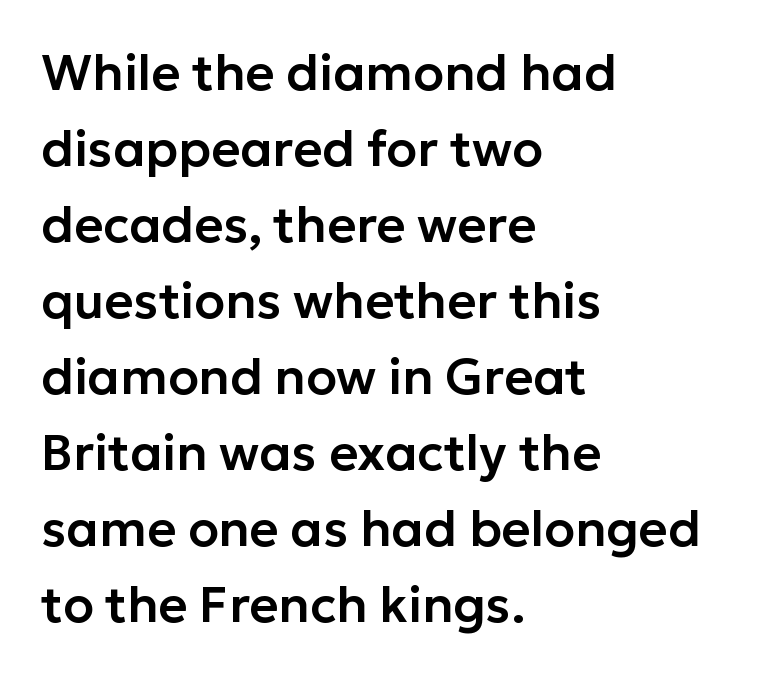
Q: Is the text italic (slanted)? A: No, it is upright.
Q: Is the typeface a serif or a sans-serif typeface? A: Sans-serif.
Q: Is the text underlined? A: No.
Q: How is the paragraph aligned? A: Left-aligned.
Q: Is the spacing between letters normal or unusually wide? A: Normal.
Q: Is the spacing between lines tight, normal or loose? A: Normal.
Q: Width (condensed, normal, or wide)? A: Normal.
Q: Stroke contrast? A: Low.
Q: x-height? A: Medium.
Q: Monospaced? A: No.
